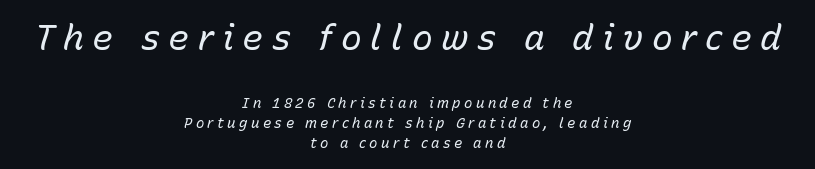
The rendering uses natural spacing where letterforms have individual widths. Which chunk is bigger? The first one — the top block dwarfs the bottom. Emphasis-style slanted type is in use. Teacher's note: observe the equal gaps on both sides — that is centered alignment.
